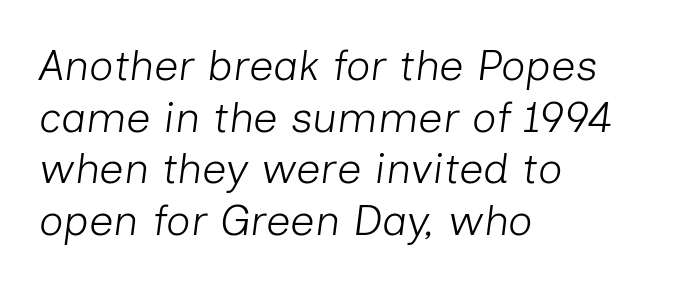
The image shows 43 px light type, italic (leaning right); set left-aligned, line spacing 1.2x, normal letter spacing, not underlined; low stroke contrast and a medium x-height.
